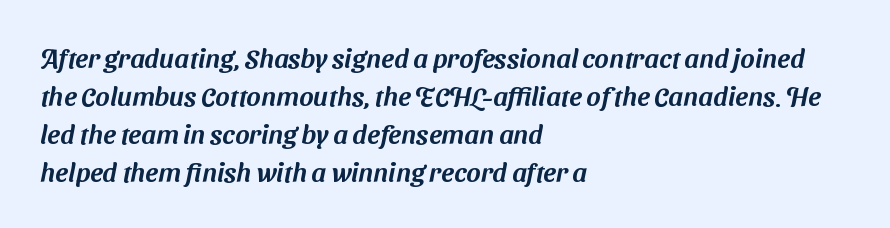
Q: Is the text underlined? A: No.
Q: How is the paragraph aligned? A: Left-aligned.
Q: Is the spacing between letters normal or unusually wide? A: Normal.
Q: Is the spacing between lines tight, normal or loose? A: Normal.
